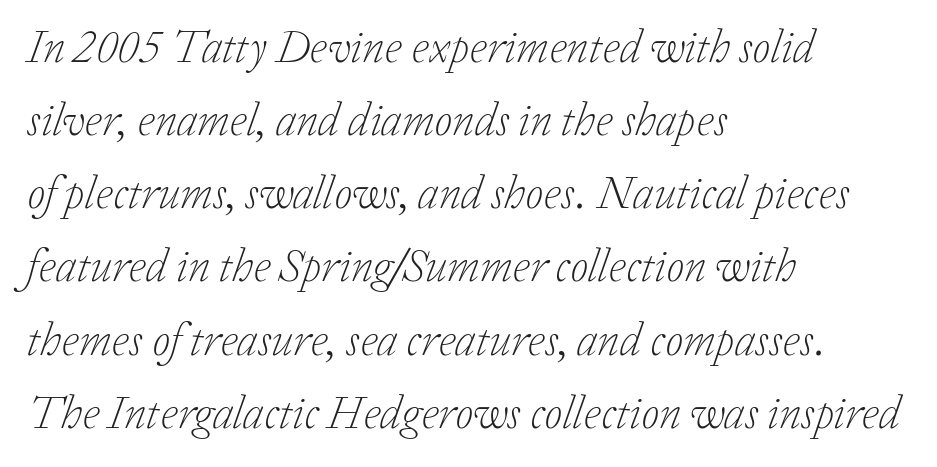
Q: Is the text bold? A: No.
Q: Is the text italic (slanted)? A: Yes, it leans right by about 20 degrees.
Q: Is the typeface a serif or a sans-serif typeface? A: Serif.
Q: Is the text underlined? A: No.
Q: How is the paragraph aligned? A: Left-aligned.
Q: Is the spacing between letters normal or unusually wide? A: Normal.
Q: Is the spacing between lines tight, normal or loose? A: Normal.
Q: Width (condensed, normal, or wide)? A: Normal.
Q: Stroke contrast? A: Low.
Q: x-height? A: Medium.
Q: Monospaced? A: No.
